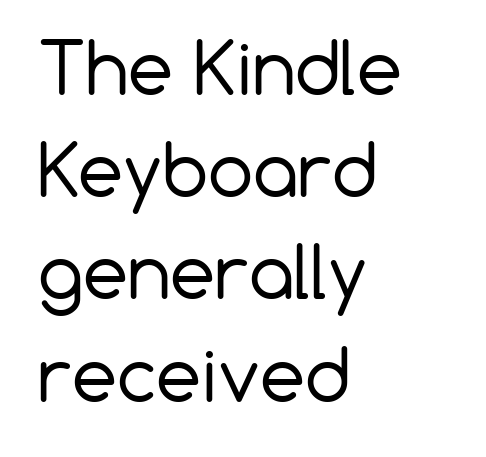
The image shows 72 px regular-weight sans-serif type, upright; set left-aligned, normal line spacing (1.42x), normal letter spacing, not underlined; low stroke contrast and a medium x-height.
